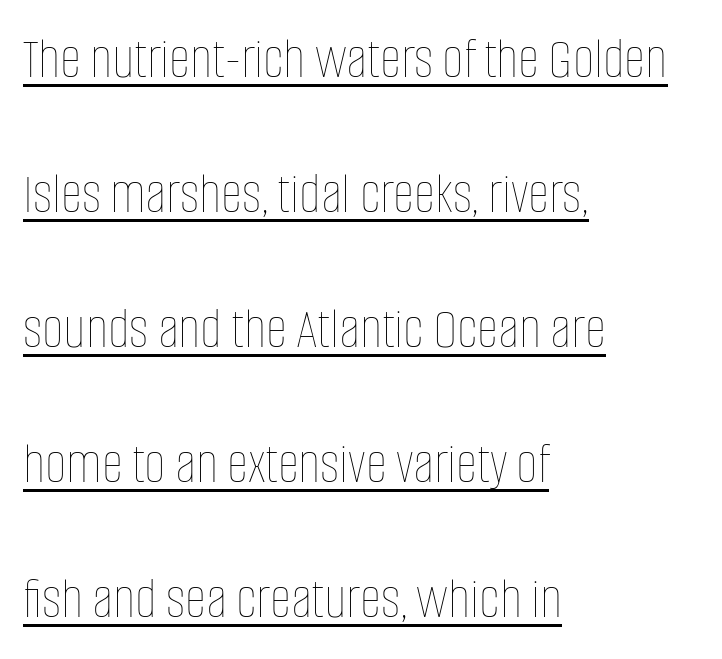
Q: Is the text bold? A: No.
Q: Is the text italic (slanted)? A: No, it is upright.
Q: Is the text underlined? A: Yes.
Q: How is the paragraph aligned? A: Left-aligned.
Q: Is the spacing between letters normal or unusually wide? A: Normal.
Q: Is the spacing between lines tight, normal or loose? A: Loose.
Q: Width (condensed, normal, or wide)? A: Condensed.
Q: Stroke contrast? A: Low.
Q: x-height? A: Large.
Q: Monospaced? A: No.
